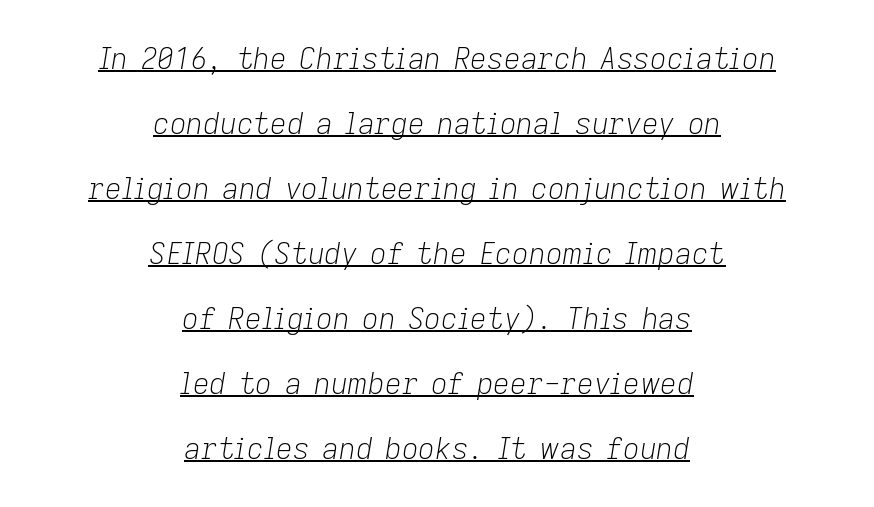
The image shows 29 px light type, italic (leaning right); set centered, loose line spacing (2.24x), normal letter spacing, underlined; low stroke contrast and a medium x-height.
